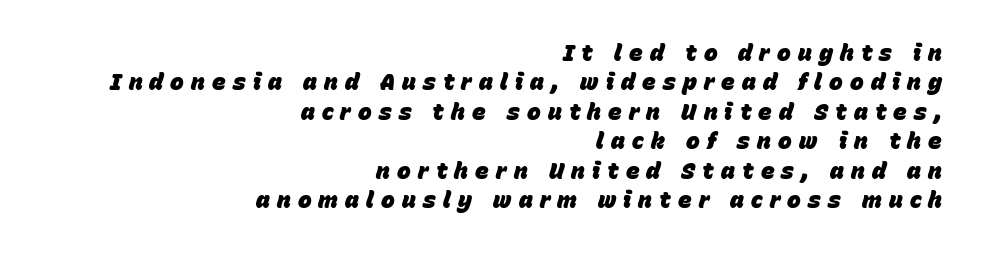
The image shows 23 px bold type, italic (leaning right); set right-aligned, normal line spacing (1.28x), unusually wide letter spacing (+0.31 em), not underlined.
